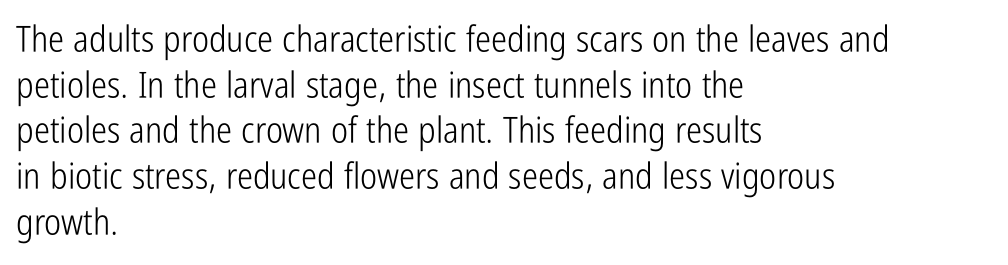
The image shows 36 px light, condensed sans-serif type, upright; set left-aligned, normal line spacing (1.27x), normal letter spacing, not underlined; low stroke contrast and a medium x-height.
